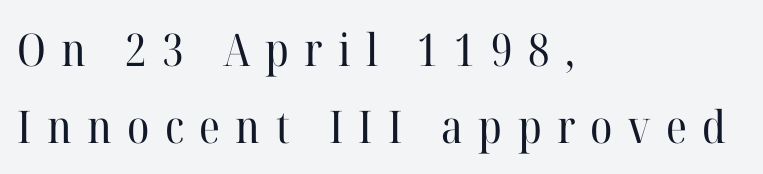
Q: Is the text bold? A: No.
Q: Is the text italic (slanted)? A: No, it is upright.
Q: Is the typeface a serif or a sans-serif typeface? A: Serif.
Q: Is the text underlined? A: No.
Q: How is the paragraph aligned? A: Left-aligned.
Q: Is the spacing between letters normal or unusually wide? A: Unusually wide.
Q: Width (condensed, normal, or wide)? A: Normal.
Q: Stroke contrast? A: High.
Q: x-height? A: Medium.
Q: Monospaced? A: No.
